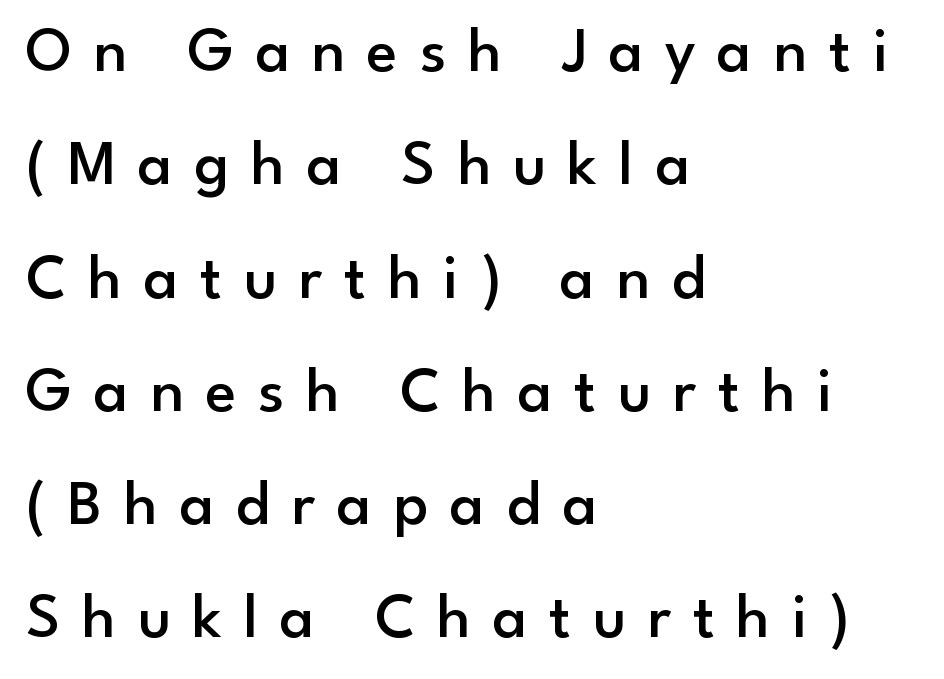
Strokes here are thickened, but only to semibold level. Glyph-to-glyph distance is far greater than everyday printed text. Does the copy run flush right? No — it runs flush left. Anything drawn beneath the words? Only blank space. Nope, not italic — everything's standing straight.
